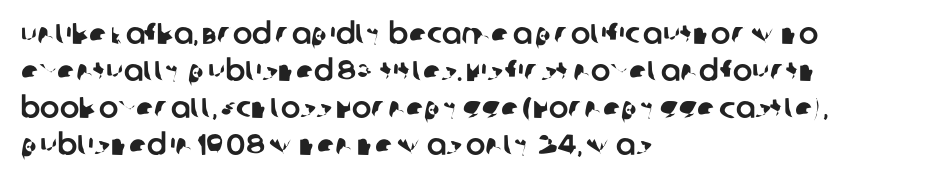
The image shows 29 px sans-serif type; set left-aligned, normal line spacing (1.28x), normal letter spacing, not underlined; low stroke contrast and a large x-height.
